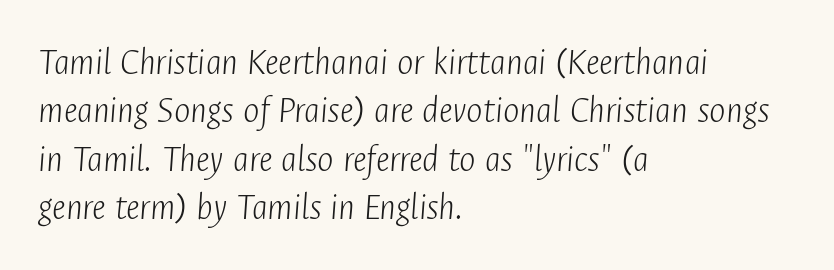
The image shows 39 px light, condensed type, italic (leaning right); set left-aligned, line spacing 1.24x, normal letter spacing, not underlined; low stroke contrast and a medium x-height.
